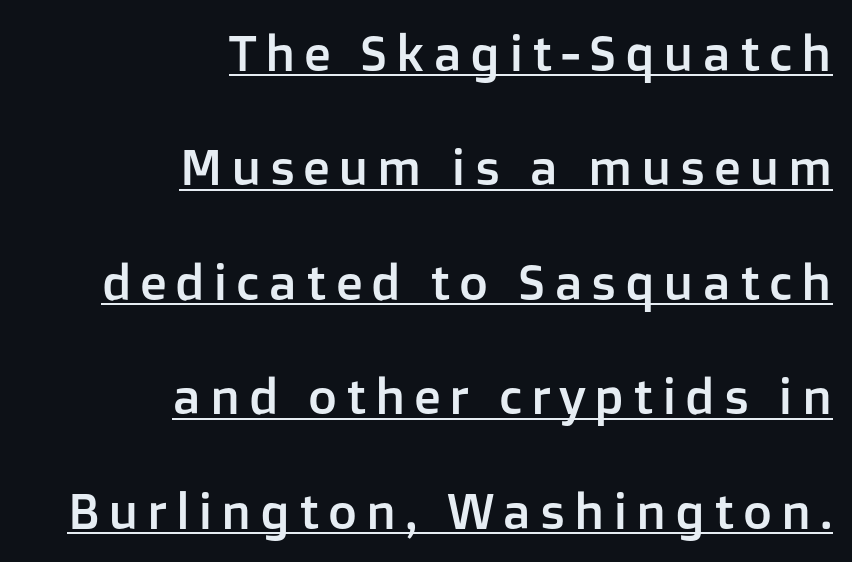
The image shows 50 px sans-serif type, upright; set right-aligned, loose line spacing (2.29x), underlined; low stroke contrast and a medium x-height.
